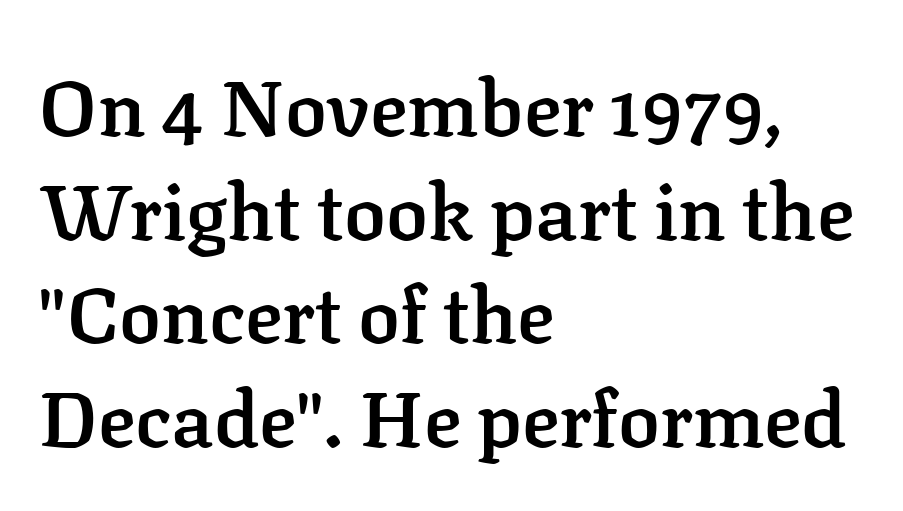
The rows are spaced the way most documents space them. Quick note: not italic, upright. The passage is arranged the way most books set body copy — flush left. Semibold letterforms, between regular and bold. The glyphs are unaccompanied by any horizontal stroke below them. Tracking value appears to be zero — textbook default spacing.
